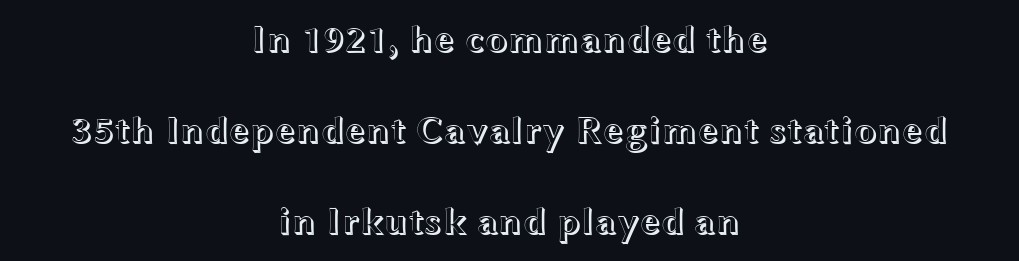
The image shows 38 px wide type, upright; set centered, loose line spacing (2.4x), normal letter spacing, not underlined; a medium x-height.
